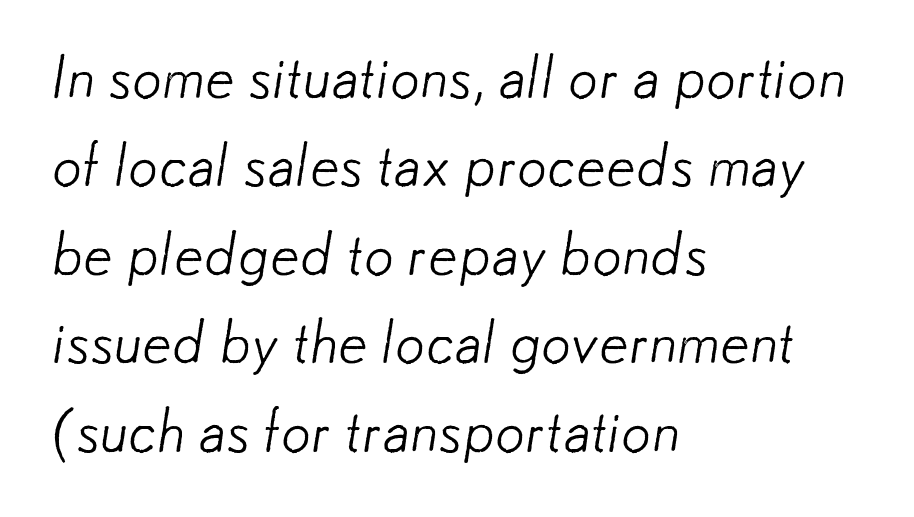
Q: Is the text bold? A: No.
Q: Is the typeface a serif or a sans-serif typeface? A: Sans-serif.
Q: Is the text underlined? A: No.
Q: How is the paragraph aligned? A: Left-aligned.
Q: Is the spacing between letters normal or unusually wide? A: Normal.
Q: Is the spacing between lines tight, normal or loose? A: Normal.
Q: Width (condensed, normal, or wide)? A: Normal.
Q: Stroke contrast? A: Low.
Q: x-height? A: Small.
Q: Monospaced? A: No.
